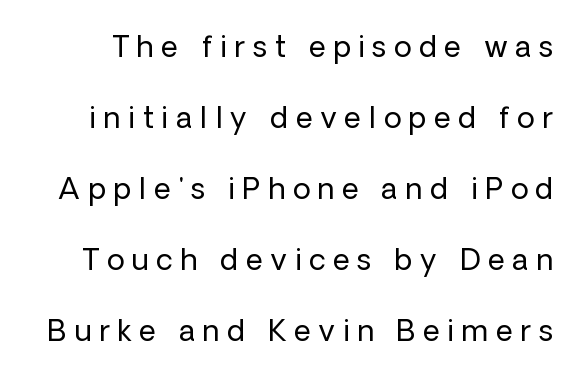
These lines were composed using upright roman letters. The type is letterspaced generously, with wide tracking. A typesetter would label this face a sans. Unmarked baselines from the first word to the last. The letters advance in unequal steps, a hallmark of proportional type.
